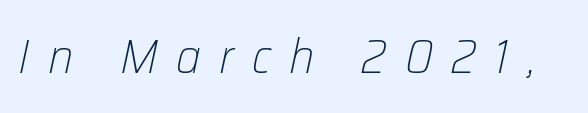
The image shows 48 px light type, italic (leaning right); set unusually wide letter spacing (+0.38 em), not underlined; low stroke contrast and a medium x-height.
